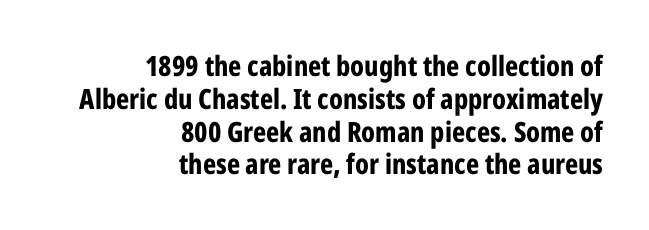
The type is set solid horizontally, with unmodified tracking. As a designer I'd log this as weight 700, bold. Each letter keeps its own natural width here, so spacing adapts to shape. Does the type have serifs? No, each stem ends abruptly. A typesetter would mark this as roman, not italic. The text block is weighted toward the right margin, trailing off unevenly leftward.
